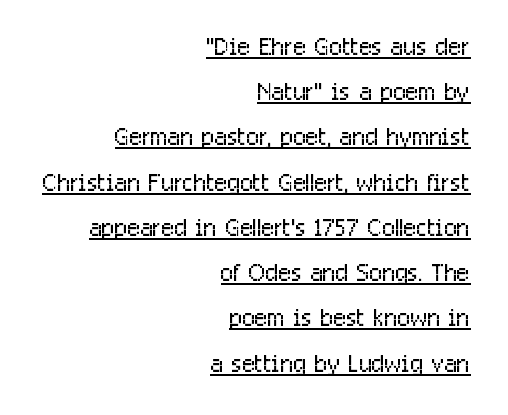
{"serif": "no", "italic": "no", "bold": "no", "weight": "light", "width": "condensed", "stroke_contrast": "low", "x_height": "medium", "monospaced": "no", "underline": "yes", "align": "right", "line_spacing": "normal", "line_spacing_ratio": 1.33, "letter_spacing": "normal", "letter_spacing_em": 0.0, "glyph_px": 34}
